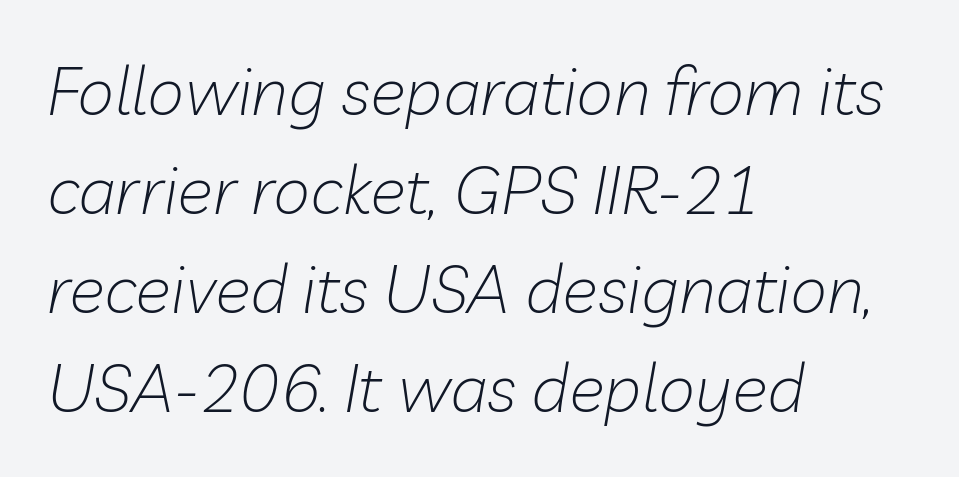
Q: Is the text bold? A: No.
Q: Is the text italic (slanted)? A: Yes, it leans right by about 10 degrees.
Q: Is the text underlined? A: No.
Q: How is the paragraph aligned? A: Left-aligned.
Q: Is the spacing between letters normal or unusually wide? A: Normal.
Q: Is the spacing between lines tight, normal or loose? A: Normal.
Q: Width (condensed, normal, or wide)? A: Normal.
Q: Stroke contrast? A: Low.
Q: x-height? A: Medium.
Q: Monospaced? A: No.
